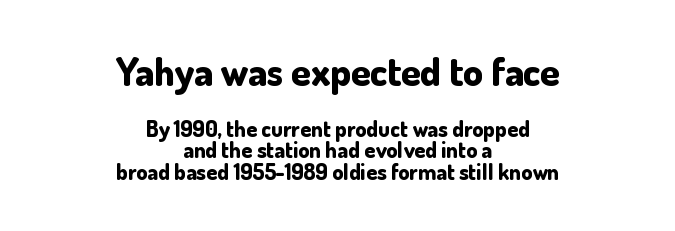
One glance says dense: line gaps are narrower than usual. Font category for this specimen: sans-serif. Summary of weight: heavy, a full bold. Spacing between characters is what you'd get straight out of the box. Beneath every word, the page is bare.
